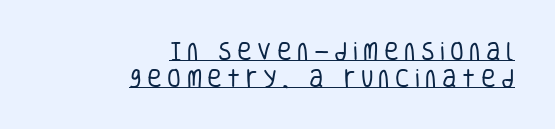
{"italic": "no", "bold": "no", "underline": "yes", "align": "right", "line_spacing": "normal", "line_spacing_ratio": 1.33, "letter_spacing": "wide", "letter_spacing_em": 0.27, "glyph_px": 20}
